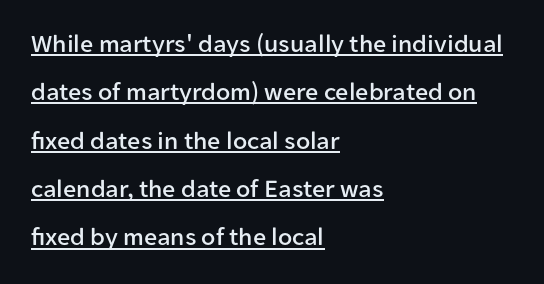
The type sits square on the baseline with zero lean. These lines keep a tight, regular rhythm from letter to letter. Alignment: flush left. Has an underline been added? It has.
